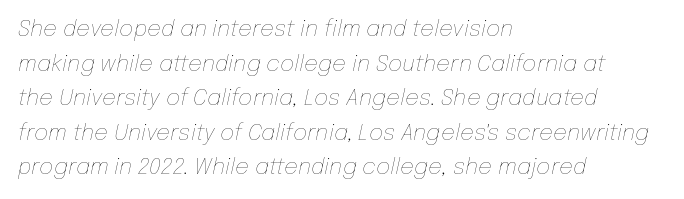
The image shows 22 px text type, italic (leaning right); set left-aligned, normal line spacing (1.57x), normal letter spacing, not underlined.
